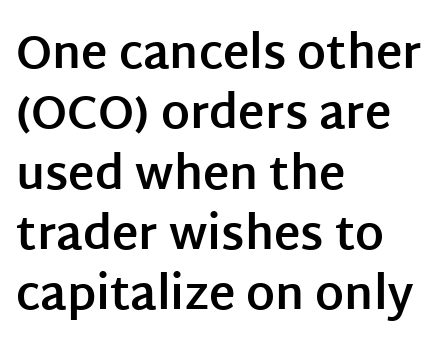
Q: Is the text bold? A: Yes.
Q: Is the text italic (slanted)? A: No, it is upright.
Q: Is the typeface a serif or a sans-serif typeface? A: Sans-serif.
Q: Is the text underlined? A: No.
Q: How is the paragraph aligned? A: Left-aligned.
Q: Is the spacing between letters normal or unusually wide? A: Normal.
Q: Is the spacing between lines tight, normal or loose? A: Normal.
Q: Width (condensed, normal, or wide)? A: Normal.
Q: Stroke contrast? A: Low.
Q: x-height? A: Large.
Q: Monospaced? A: No.
